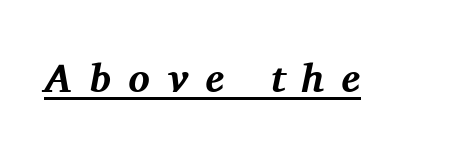
Q: Is the text bold? A: Yes.
Q: Is the text italic (slanted)? A: Yes, it leans right by about 11 degrees.
Q: Is the typeface a serif or a sans-serif typeface? A: Serif.
Q: Is the text underlined? A: Yes.
Q: Is the spacing between letters normal or unusually wide? A: Unusually wide.
Q: Width (condensed, normal, or wide)? A: Normal.
Q: Stroke contrast? A: Medium.
Q: x-height? A: Medium.
Q: Monospaced? A: No.
